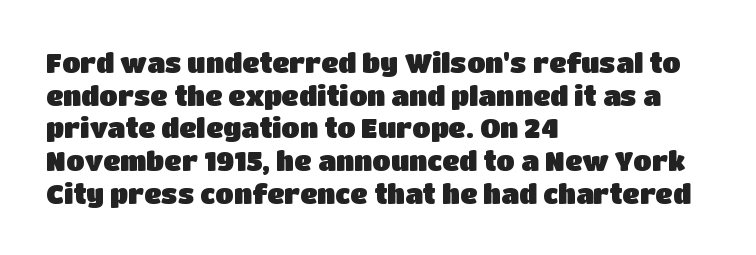
The image shows 27 px text type, upright; set left-aligned, line spacing 1.21x, normal letter spacing, not underlined.
